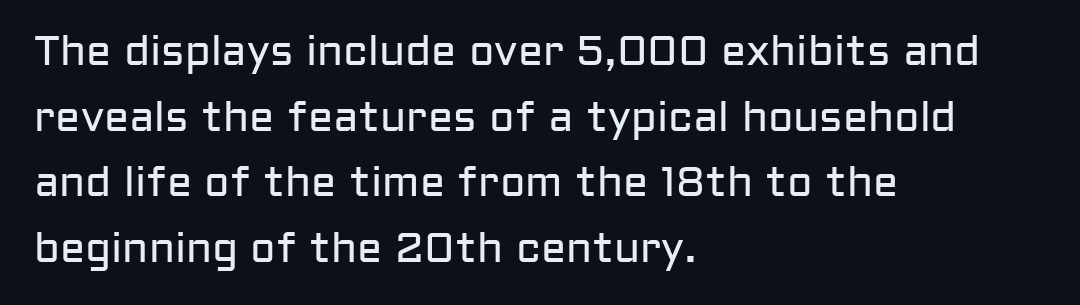
{"serif": "no", "italic": "no", "bold": "no", "weight": "regular", "width": "normal", "stroke_contrast": "low", "x_height": "medium", "monospaced": "no", "underline": "no", "align": "left", "line_spacing": "normal", "line_spacing_ratio": 1.56, "letter_spacing": "normal", "letter_spacing_em": 0.0, "glyph_px": 42}
